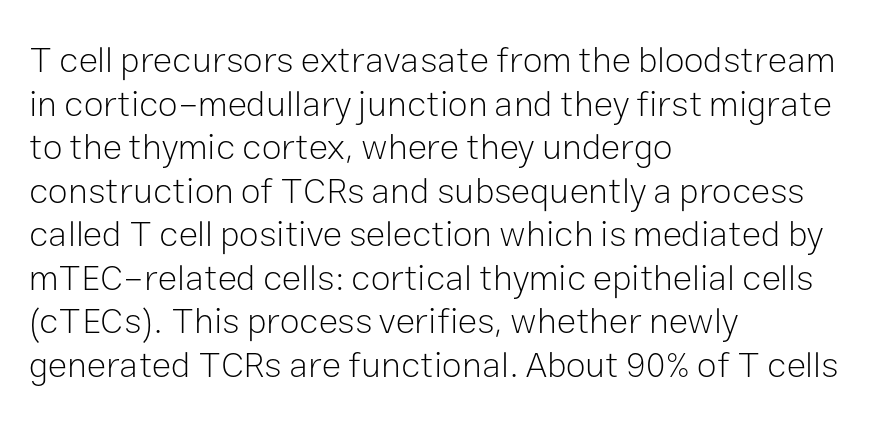
The image shows 36 px light sans-serif type, upright; set left-aligned, line spacing 1.21x, normal letter spacing, not underlined; low stroke contrast and a medium x-height.
